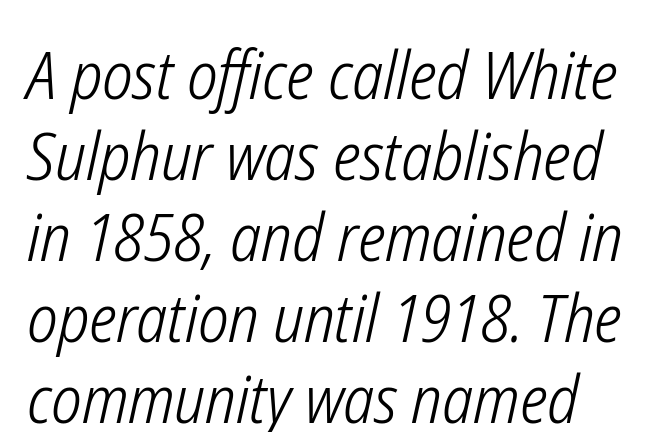
The image shows 67 px light, condensed type, italic (leaning right); set line spacing 1.21x, normal letter spacing, not underlined; low stroke contrast and a medium x-height.
